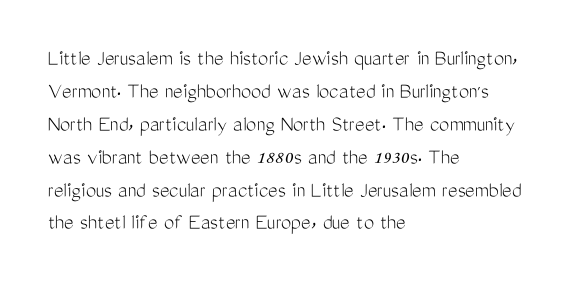
{"italic": "no", "bold": "no", "underline": "no", "align": "left", "line_spacing": "normal", "line_spacing_ratio": 1.43, "letter_spacing": "normal", "letter_spacing_em": 0.0, "glyph_px": 23}
